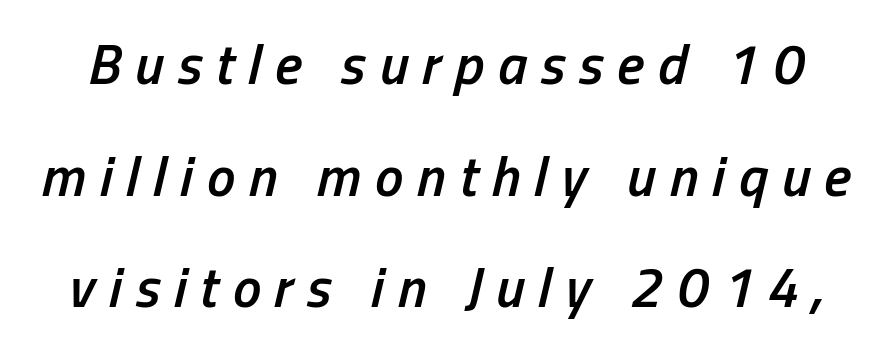
A bit beefed up — I'd call it semibold rather than bold. What's the leading like? Stretched, with rows far apart. Italic: yes, the glyphs are oblique. The passage shown is typed in a proportional face where columns would drift.
